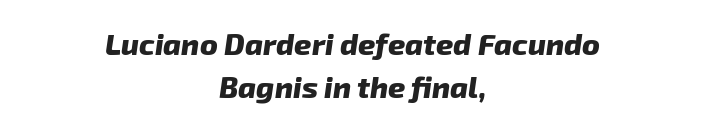
{"serif": "no", "bold": "yes", "weight": "heavy", "width": "normal", "stroke_contrast": "low", "x_height": "medium", "monospaced": "no", "underline": "no", "align": "center", "line_spacing": "normal", "line_spacing_ratio": 1.44, "letter_spacing": "normal", "letter_spacing_em": 0.0, "glyph_px": 30}
